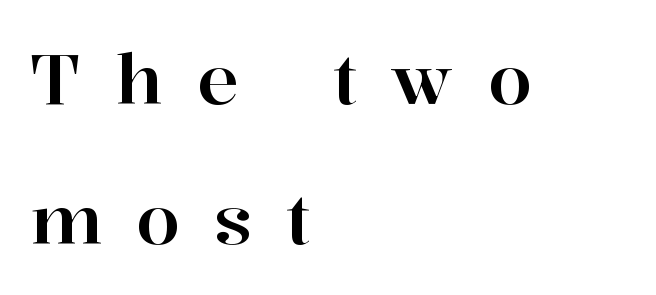
{"serif": "yes", "italic": "no", "width": "normal", "stroke_contrast": "high", "x_height": "medium", "monospaced": "no", "underline": "no", "align": "left", "line_spacing": "loose", "line_spacing_ratio": 2.0, "letter_spacing": "wide", "letter_spacing_em": 0.49, "glyph_px": 70}
